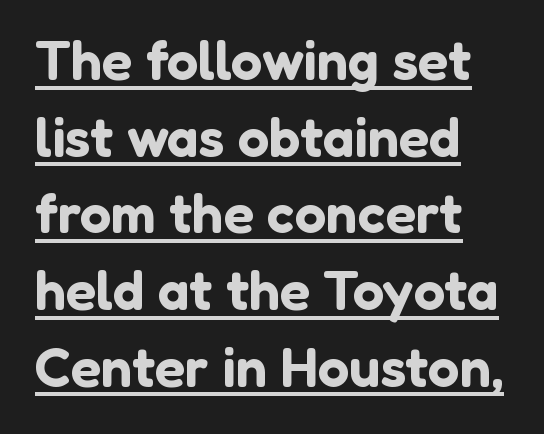
{"serif": "no", "italic": "no", "width": "normal", "stroke_contrast": "low", "x_height": "medium", "monospaced": "no", "underline": "yes", "align": "left", "line_spacing": "normal", "line_spacing_ratio": 1.37, "letter_spacing": "normal", "letter_spacing_em": 0.0, "glyph_px": 56}
